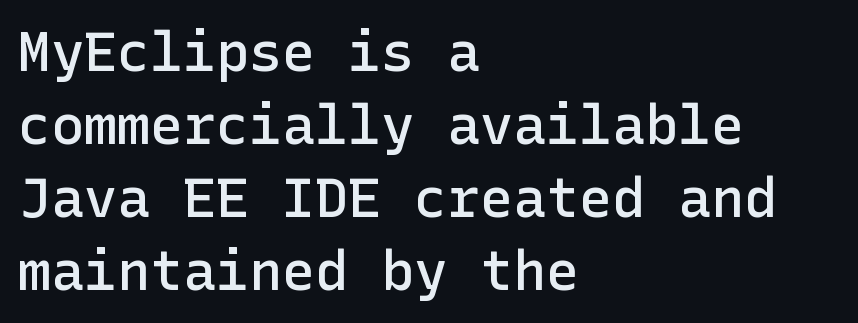
{"serif": "no", "italic": "no", "bold": "semi", "weight": "semibold", "width": "normal", "stroke_contrast": "low", "x_height": "medium", "underline": "no", "align": "left", "line_spacing": "normal", "line_spacing_ratio": 1.33, "letter_spacing": "normal", "letter_spacing_em": 0.0, "glyph_px": 55}
